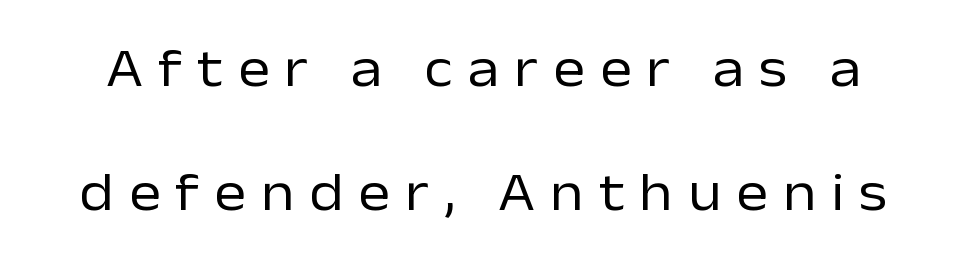
Q: Is the text bold? A: No.
Q: Is the text italic (slanted)? A: No, it is upright.
Q: Is the typeface a serif or a sans-serif typeface? A: Sans-serif.
Q: Is the text underlined? A: No.
Q: Is the spacing between letters normal or unusually wide? A: Unusually wide.
Q: Is the spacing between lines tight, normal or loose? A: Loose.
Q: Width (condensed, normal, or wide)? A: Normal.
Q: Stroke contrast? A: Low.
Q: x-height? A: Medium.
Q: Monospaced? A: No.
